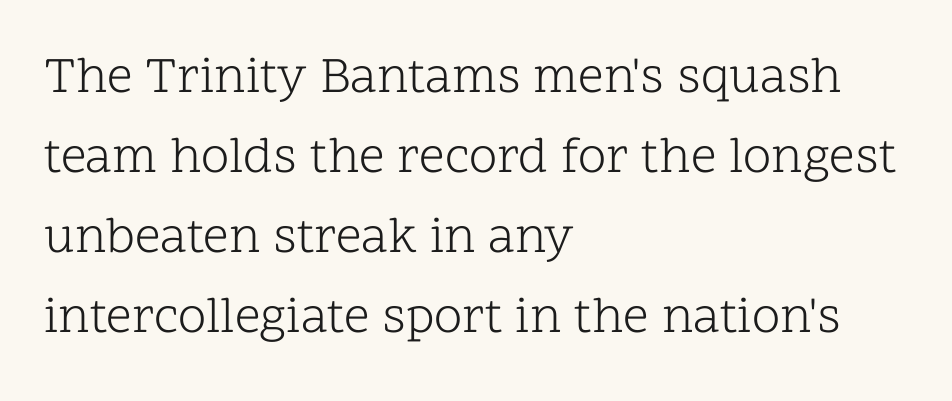
The image shows 51 px light serif type, upright; set left-aligned, normal line spacing (1.57x), normal letter spacing, not underlined; low stroke contrast and a medium x-height.
